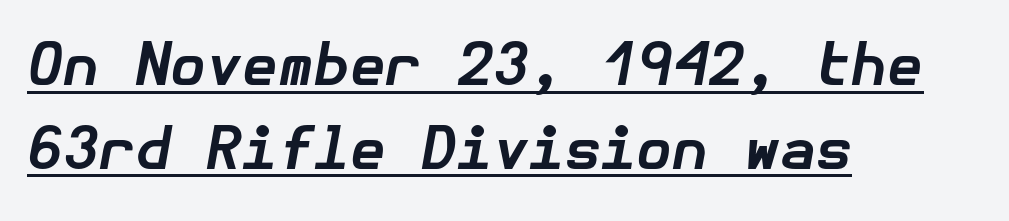
The image shows 58 px bold type, italic (leaning right); set left-aligned, normal line spacing (1.44x), normal letter spacing, underlined; low stroke contrast and a medium x-height.
